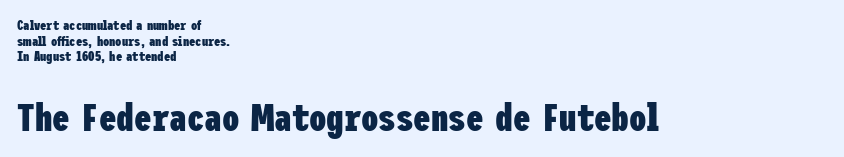
Q: Is the text bold? A: Yes.
Q: Is the text italic (slanted)? A: No, it is upright.
Q: Is the typeface a serif or a sans-serif typeface? A: Sans-serif.
Q: Is the text underlined? A: No.
Q: How is the paragraph aligned? A: Left-aligned.
Q: Is the spacing between letters normal or unusually wide? A: Normal.
Q: Is the spacing between lines tight, normal or loose? A: Tight.
Q: Which block of text is set in a larger size, the first (top) or the second (bottom)? A: The second (bottom) one.
Q: Width (condensed, normal, or wide)? A: Condensed.
Q: Stroke contrast? A: Low.
Q: x-height? A: Medium.
